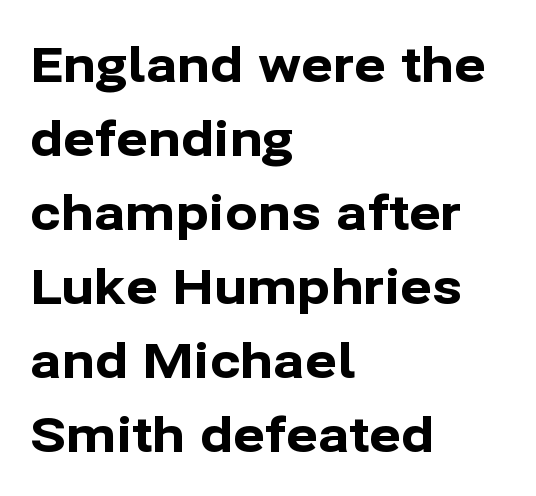
The image shows 49 px bold sans-serif type, upright; set left-aligned, normal line spacing (1.51x), normal letter spacing, not underlined; low stroke contrast and a medium x-height.
